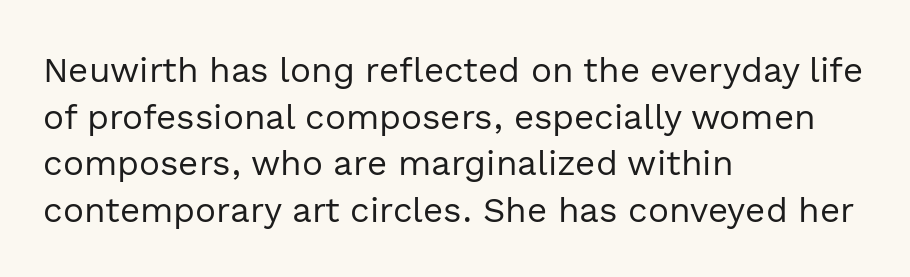
{"serif": "no", "italic": "no", "bold": "no", "weight": "regular", "width": "normal", "x_height": "medium", "monospaced": "no", "underline": "no", "align": "left", "line_spacing": "normal", "line_spacing_ratio": 1.33, "letter_spacing": "normal", "letter_spacing_em": 0.0, "glyph_px": 35}
